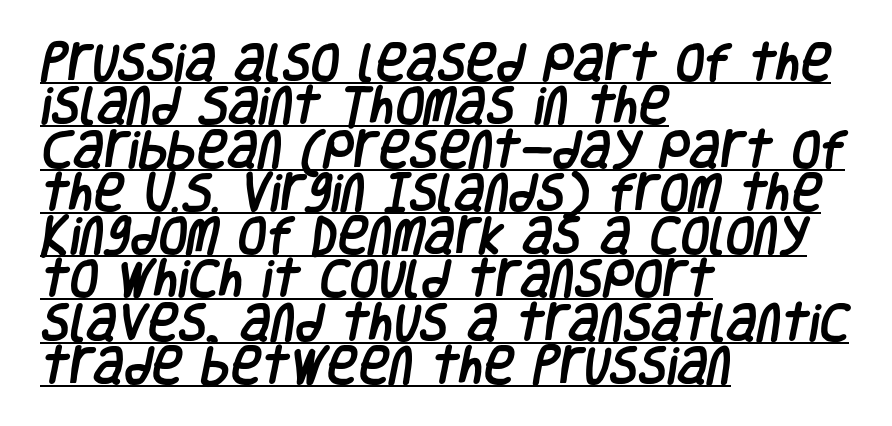
{"serif": "no", "width": "condensed", "stroke_contrast": "low", "x_height": "large", "monospaced": "no", "underline": "yes", "align": "left", "line_spacing": "tight", "line_spacing_ratio": 1.03, "letter_spacing": "normal", "letter_spacing_em": 0.0, "glyph_px": 42}
